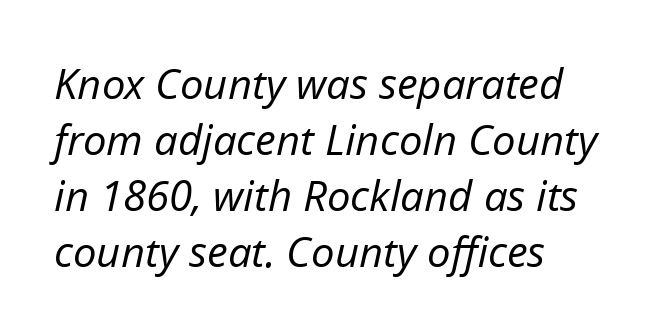
In terms of letterspacing, this is plain default setting. Visually the block forms a straight wall on the left and a jagged coastline on the right. Descender tails drop into unmarked territory. Think of a printed novel: that variable character pitch is what you see here.
